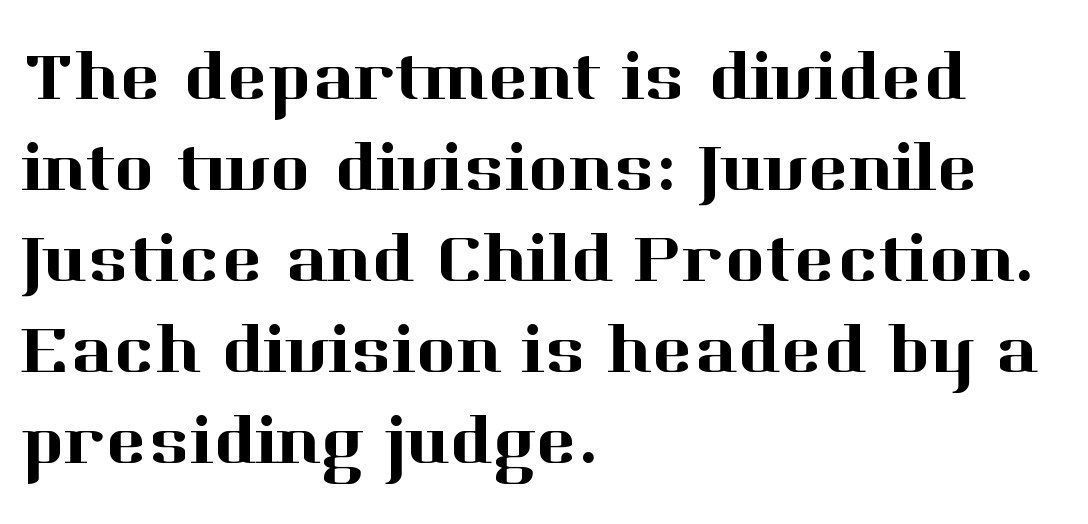
The letters advance in unequal steps, a hallmark of proportional type. The lettering holds an erect, upright posture throughout. Nobody touched the tracking dial on this one. Serifs: yes, visible at the terminals of the letterforms.
